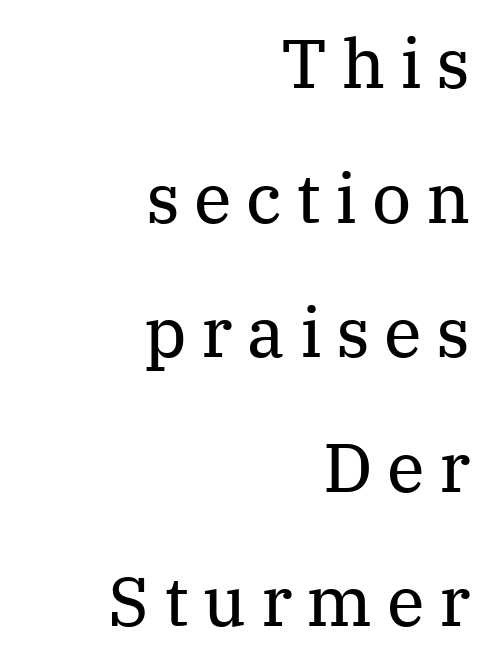
{"serif": "yes", "italic": "no", "bold": "no", "weight": "regular", "width": "normal", "stroke_contrast": "medium", "x_height": "medium", "monospaced": "no", "underline": "no", "align": "right", "line_spacing": "loose", "line_spacing_ratio": 1.95, "letter_spacing": "wide", "letter_spacing_em": 0.21, "glyph_px": 69}
